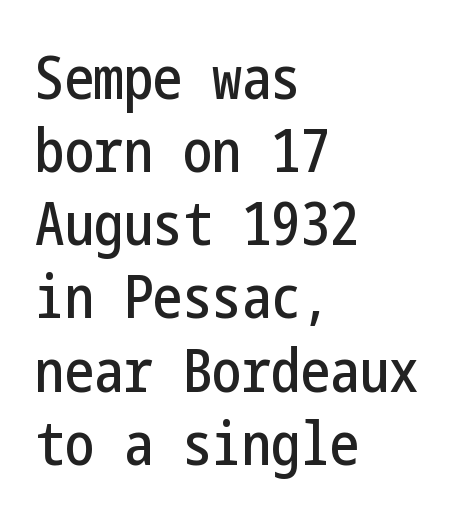
Q: Is the text italic (slanted)? A: No, it is upright.
Q: Is the typeface a serif or a sans-serif typeface? A: Sans-serif.
Q: Is the text underlined? A: No.
Q: How is the paragraph aligned? A: Left-aligned.
Q: Is the spacing between letters normal or unusually wide? A: Normal.
Q: Width (condensed, normal, or wide)? A: Condensed.
Q: Stroke contrast? A: Low.
Q: x-height? A: Medium.
